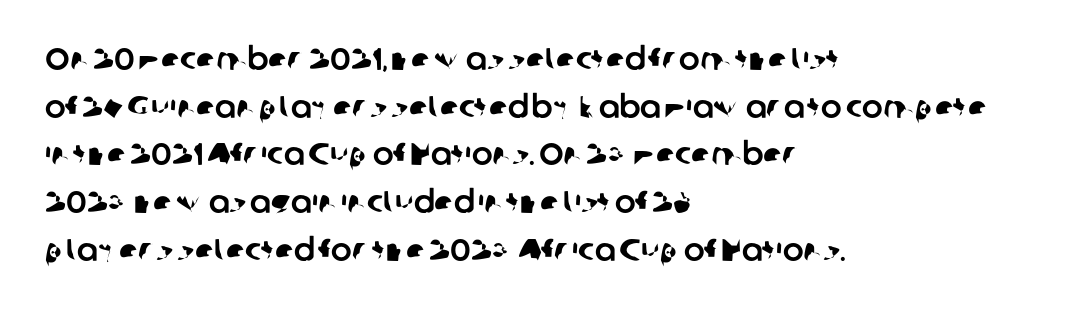
Is this a fixed-width face? No — the glyphs have proportional, varying widths. Leftover space on each line is placed entirely after the last word. This sample keeps an unexceptional amount of space between lines. Look at the tracking — it's just the regular setting, nothing added. This rendering features lettering with no underline. Letterform terminals end flat and unadorned throughout the passage.
